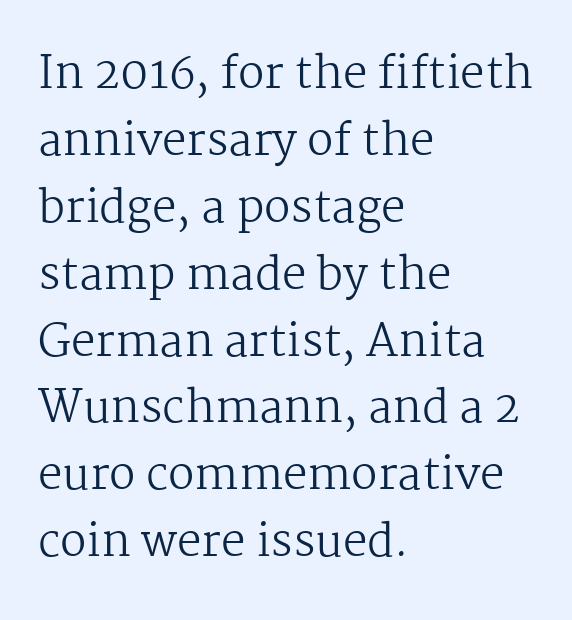
Q: Is the text bold? A: No.
Q: Is the text italic (slanted)? A: No, it is upright.
Q: Is the typeface a serif or a sans-serif typeface? A: Serif.
Q: Is the text underlined? A: No.
Q: How is the paragraph aligned? A: Left-aligned.
Q: Is the spacing between letters normal or unusually wide? A: Normal.
Q: Is the spacing between lines tight, normal or loose? A: Normal.
Q: Width (condensed, normal, or wide)? A: Normal.
Q: Stroke contrast? A: Medium.
Q: x-height? A: Medium.
Q: Monospaced? A: No.
